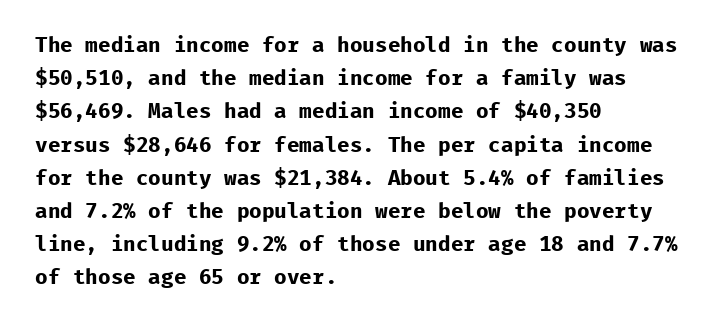
Q: Is the text bold? A: Yes.
Q: Is the text italic (slanted)? A: No, it is upright.
Q: Is the text underlined? A: No.
Q: How is the paragraph aligned? A: Left-aligned.
Q: Is the spacing between letters normal or unusually wide? A: Normal.
Q: Is the spacing between lines tight, normal or loose? A: Normal.
